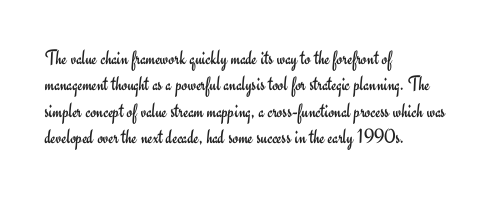
The image shows 21 px text type; set left-aligned, normal line spacing (1.26x), normal letter spacing, not underlined.
